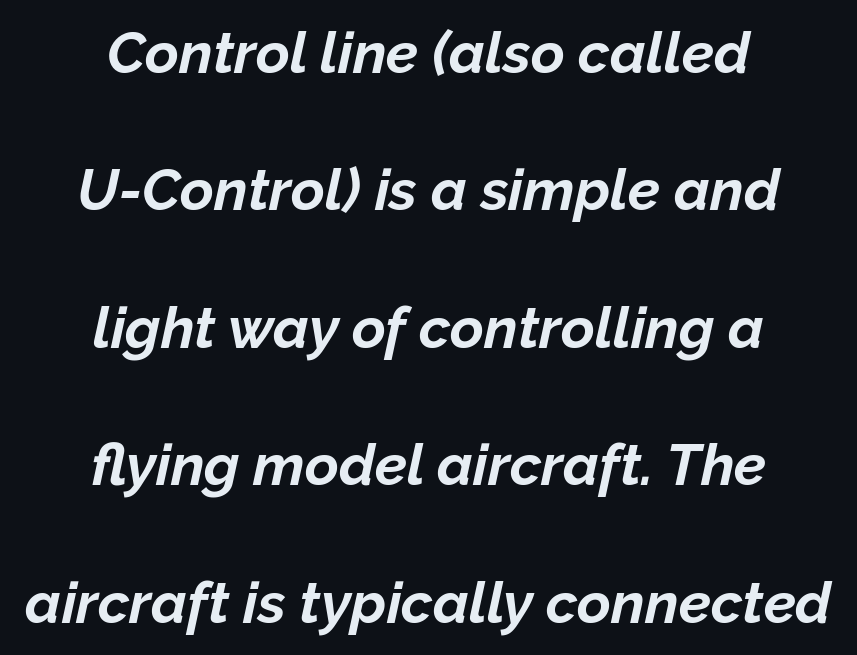
Does the weight exceed regular? Yes, all the way to bold. The rendering uses natural spacing where letterforms have individual widths. Characters follow at the spacing the type designer built in. The setting favours the middle, as headings and verse often do. The letters are slanted; this is an italic face. The vertical gap from one line to the next is large.
